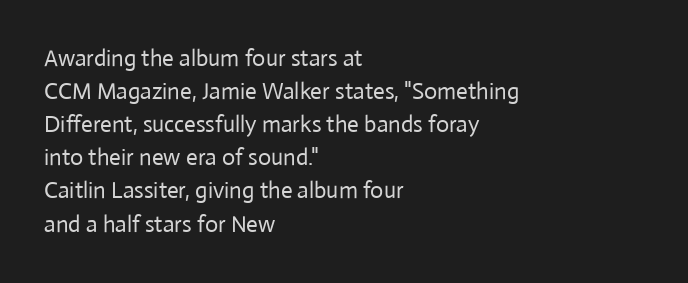
Q: Is the text bold? A: No.
Q: Is the text italic (slanted)? A: No, it is upright.
Q: Is the text underlined? A: No.
Q: How is the paragraph aligned? A: Left-aligned.
Q: Is the spacing between letters normal or unusually wide? A: Normal.
Q: Is the spacing between lines tight, normal or loose? A: Normal.
